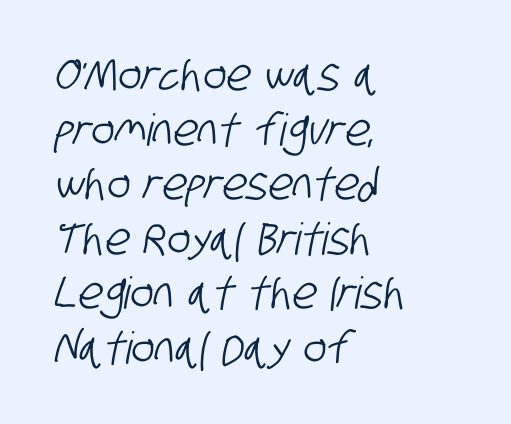
Compared with a centered layout, this one pins lines to the left instead. Descenders hang freely into open space. Serif or sans? Sans — the stroke terminals are bare. This sample uses plain, unmodified letter spacing. Is this a fixed-width face? No — the glyphs have proportional, varying widths.
